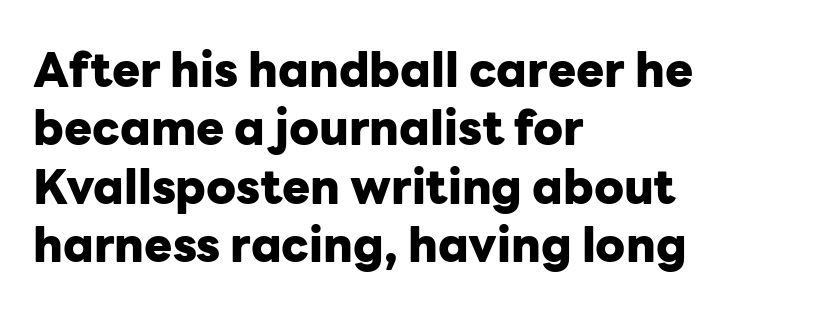
The image shows 47 px heavy sans-serif type, upright; set left-aligned, line spacing 1.24x, normal letter spacing, not underlined; low stroke contrast and a medium x-height.
